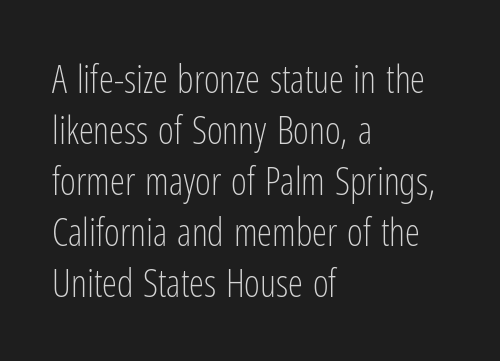
The image shows 38 px light, condensed sans-serif type, upright; set left-aligned, normal line spacing (1.34x), normal letter spacing, not underlined; low stroke contrast and a medium x-height.
